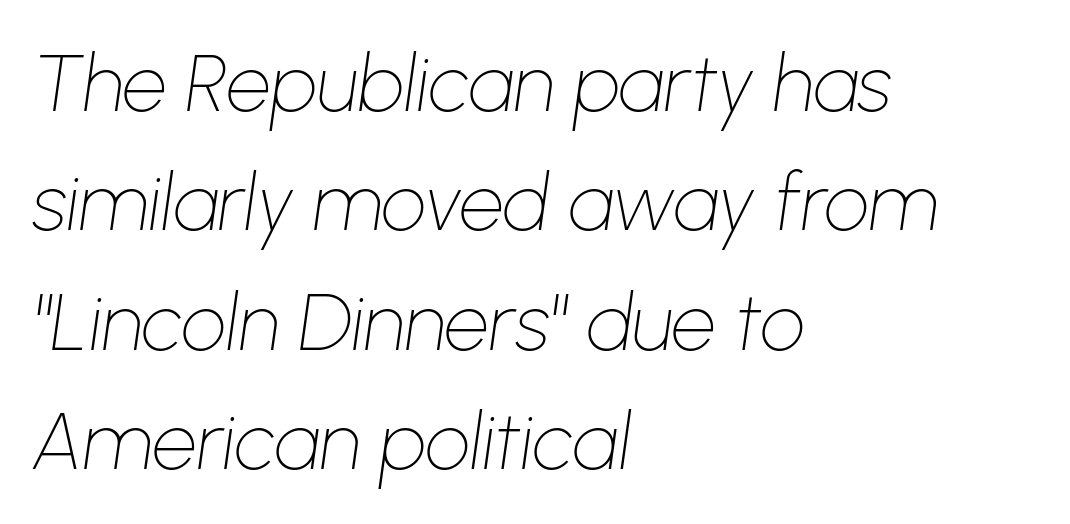
Characters follow at the spacing the type designer built in. Only glyphs here, with clear space below each row. Leading: standard. A typesetter would call this proportional, since set widths differ per character.
